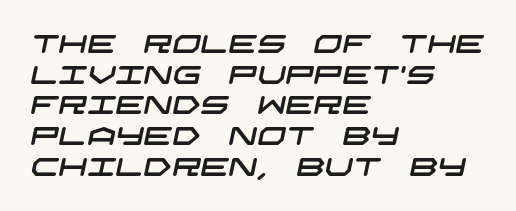
{"underline": "no", "align": "left", "line_spacing_ratio": 1.23, "letter_spacing": "normal", "letter_spacing_em": 0.0, "glyph_px": 25}
